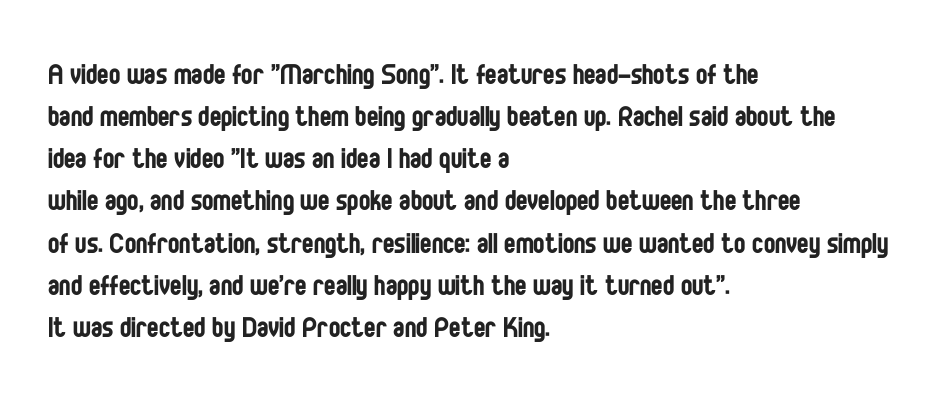
{"serif": "no", "italic": "no", "bold": "no", "weight": "regular", "width": "condensed", "stroke_contrast": "low", "x_height": "large", "monospaced": "no", "underline": "no", "align": "left", "line_spacing_ratio": 1.24, "letter_spacing": "normal", "letter_spacing_em": 0.0, "glyph_px": 34}
